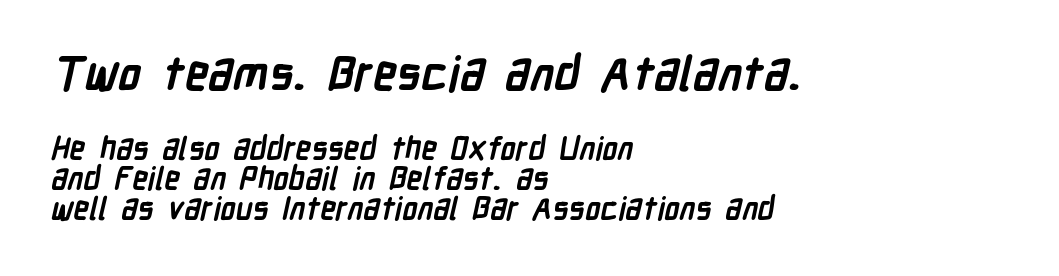
{"serif": "no", "bold": "yes", "weight": "semibold", "width": "condensed", "stroke_contrast": "low", "x_height": "medium", "monospaced": "no", "underline": "no", "align": "left", "line_spacing": "tight", "line_spacing_ratio": 0.97, "letter_spacing": "normal", "letter_spacing_em": 0.0, "larger_block": "first", "size_ratio": 1.52, "glyph_px": 47}
